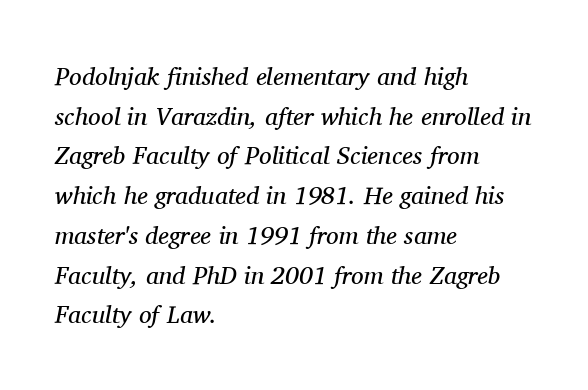
Q: Is the text bold? A: No.
Q: Is the text italic (slanted)? A: Yes, it leans right by about 11 degrees.
Q: Is the text underlined? A: No.
Q: How is the paragraph aligned? A: Left-aligned.
Q: Is the spacing between letters normal or unusually wide? A: Normal.
Q: Is the spacing between lines tight, normal or loose? A: Normal.
